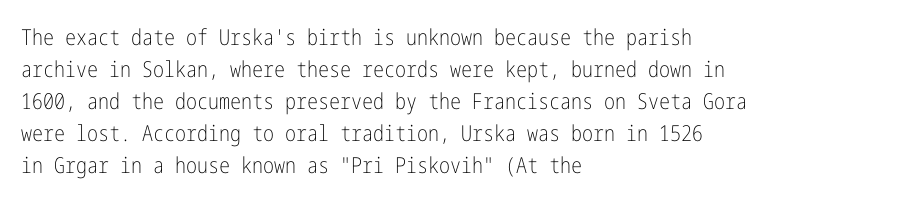
Q: Is the text bold? A: No.
Q: Is the text italic (slanted)? A: No, it is upright.
Q: Is the text underlined? A: No.
Q: How is the paragraph aligned? A: Left-aligned.
Q: Is the spacing between letters normal or unusually wide? A: Normal.
Q: Is the spacing between lines tight, normal or loose? A: Normal.
